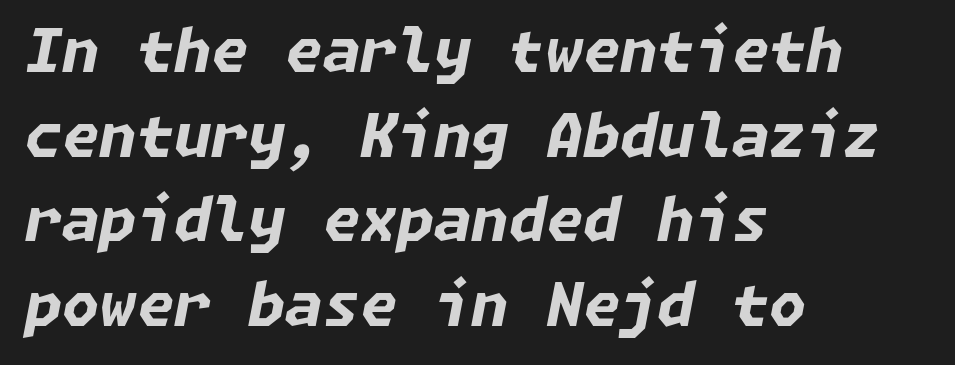
The image shows 60 px bold type, italic (leaning right); set left-aligned, normal line spacing (1.41x), normal letter spacing, not underlined; low stroke contrast and a medium x-height.
